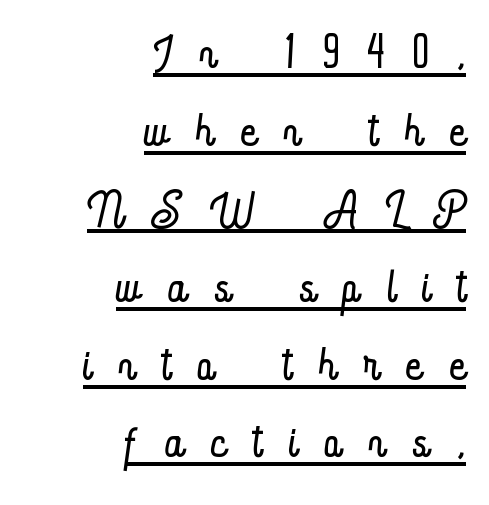
The image shows 66 px light, condensed type; set right-aligned, line spacing 1.18x, unusually wide letter spacing (+0.43 em), underlined; low stroke contrast and a small x-height.
